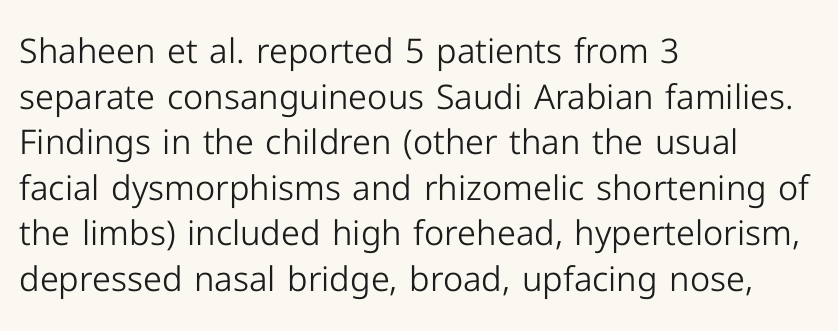
There is no visible air inserted between adjacent glyphs. Think of a printed novel: that variable character pitch is what you see here. Successive baselines arrive at the customary interval. This is sans-serif lettering, the kind often seen on screens and signage.
